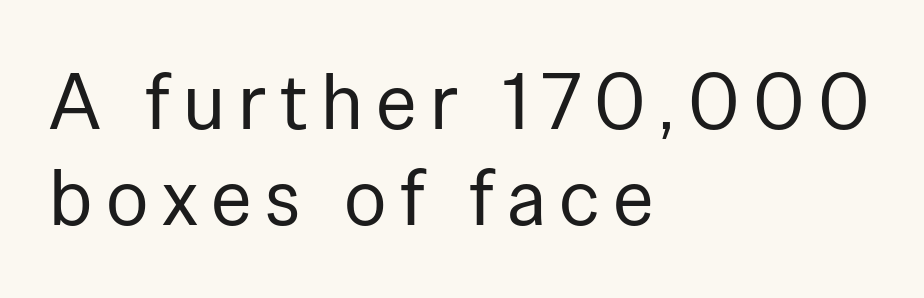
The image shows 79 px regular-weight sans-serif type, upright; set left-aligned, line spacing 1.21x, not underlined; low stroke contrast and a medium x-height.
